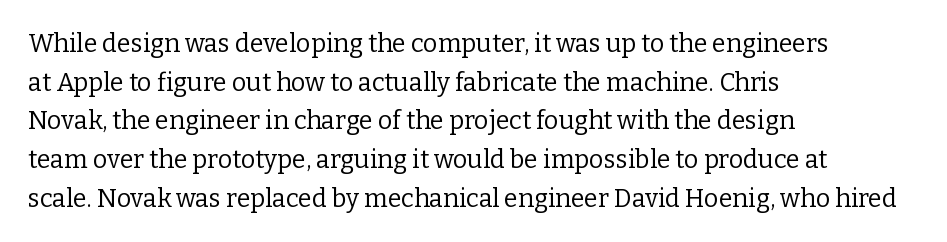
{"italic": "no", "bold": "no", "underline": "no", "align": "left", "line_spacing": "normal", "line_spacing_ratio": 1.55, "letter_spacing": "normal", "letter_spacing_em": 0.0, "glyph_px": 25}
